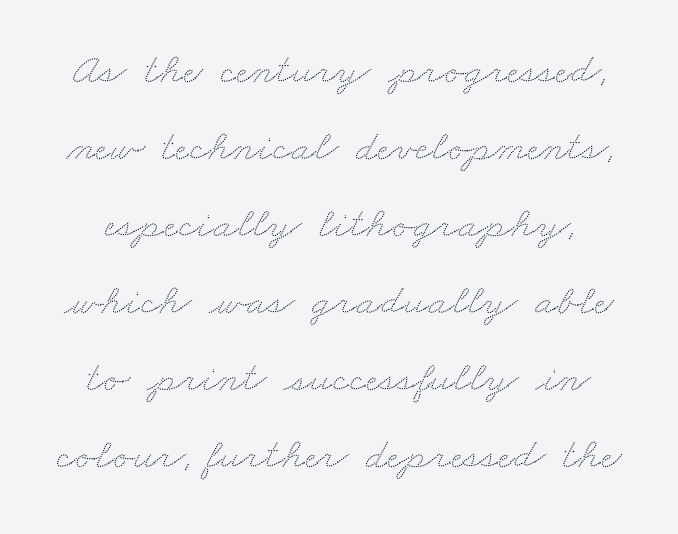
Q: Is the text underlined? A: No.
Q: Is the spacing between letters normal or unusually wide? A: Normal.
Q: Width (condensed, normal, or wide)? A: Wide.
Q: Stroke contrast? A: Low.
Q: x-height? A: Small.
Q: Monospaced? A: No.
